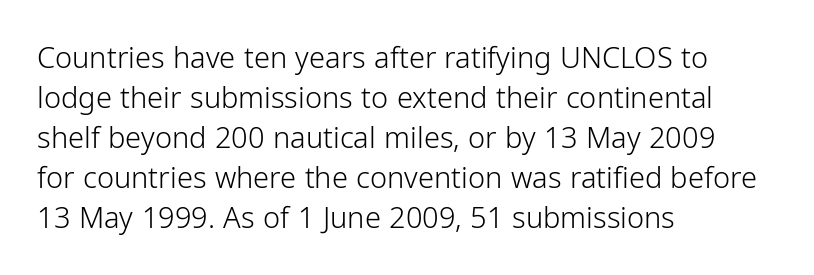
Q: Is the text bold? A: No.
Q: Is the text italic (slanted)? A: No, it is upright.
Q: Is the typeface a serif or a sans-serif typeface? A: Sans-serif.
Q: Is the text underlined? A: No.
Q: How is the paragraph aligned? A: Left-aligned.
Q: Is the spacing between letters normal or unusually wide? A: Normal.
Q: Is the spacing between lines tight, normal or loose? A: Normal.
Q: Width (condensed, normal, or wide)? A: Normal.
Q: Stroke contrast? A: Low.
Q: x-height? A: Medium.
Q: Monospaced? A: No.
